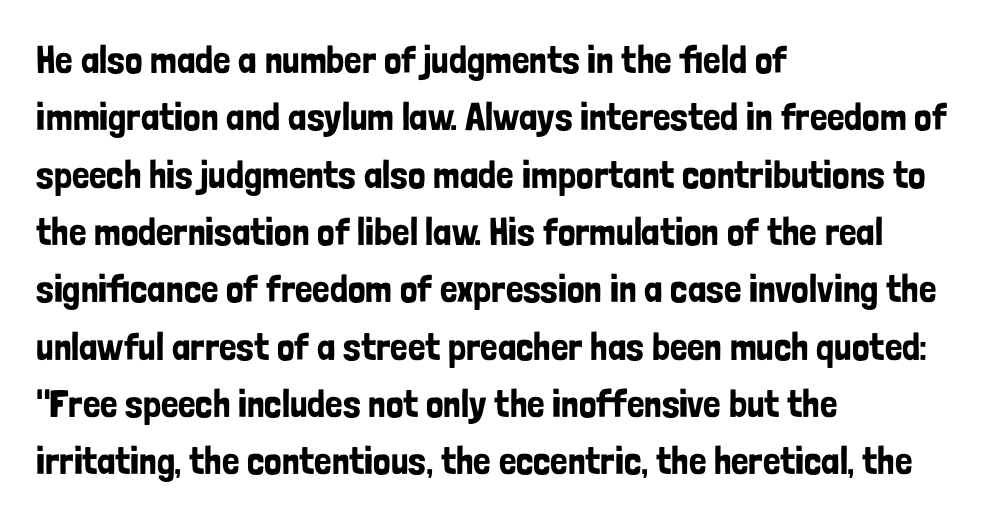
Q: Is the text italic (slanted)? A: No, it is upright.
Q: Is the typeface a serif or a sans-serif typeface? A: Sans-serif.
Q: Is the text underlined? A: No.
Q: How is the paragraph aligned? A: Left-aligned.
Q: Is the spacing between letters normal or unusually wide? A: Normal.
Q: Is the spacing between lines tight, normal or loose? A: Normal.
Q: Width (condensed, normal, or wide)? A: Condensed.
Q: Stroke contrast? A: Low.
Q: x-height? A: Medium.
Q: Monospaced? A: No.
